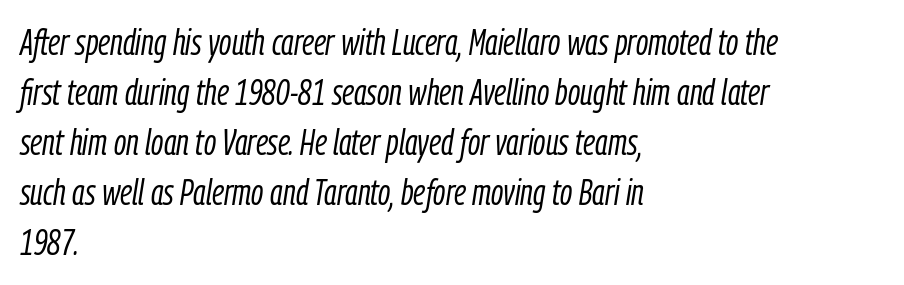
Each letter keeps its own natural width here, so spacing adapts to shape. Every character sits at an angle, as italics do. Honestly, there is no underline to notice here at all. All the whitespace from short lines collects on the right. Compared with typical paragraphs, the rows here are spaced about the same.
